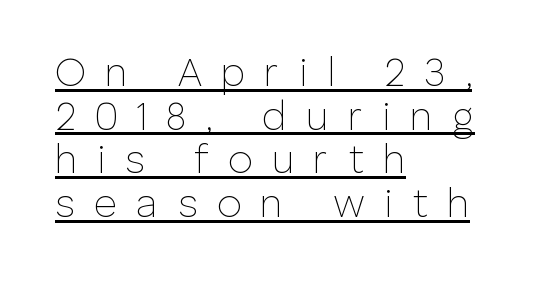
Q: Is the text bold? A: No.
Q: Is the text italic (slanted)? A: No, it is upright.
Q: Is the typeface a serif or a sans-serif typeface? A: Sans-serif.
Q: Is the text underlined? A: Yes.
Q: How is the paragraph aligned? A: Left-aligned.
Q: Is the spacing between letters normal or unusually wide? A: Unusually wide.
Q: Is the spacing between lines tight, normal or loose? A: Tight.
Q: Width (condensed, normal, or wide)? A: Normal.
Q: Stroke contrast? A: Low.
Q: x-height? A: Medium.
Q: Monospaced? A: No.
